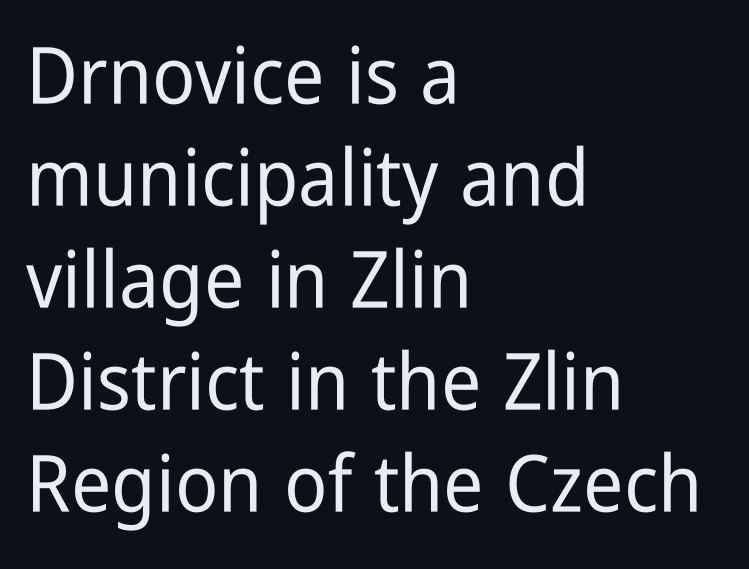
The image shows 79 px condensed sans-serif type, upright; set left-aligned, normal line spacing (1.29x), normal letter spacing, not underlined; low stroke contrast and a medium x-height.
